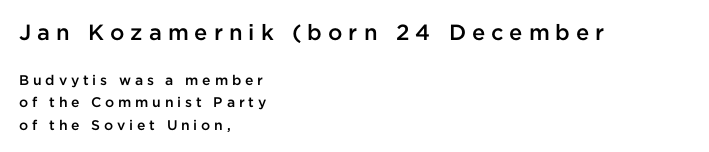
Here the glyphs are tracked loosely, breaking word shapes into spaced letters. Left-aligned paragraph, ragged on the right. Whoever set this chose a conventional vertical rhythm. Weight: semibold (demi).
